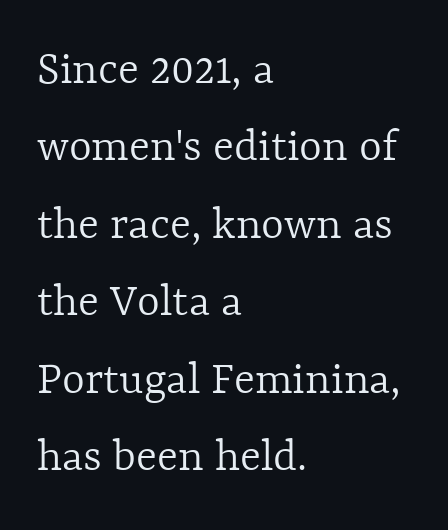
Q: Is the text bold? A: No.
Q: Is the text italic (slanted)? A: No, it is upright.
Q: Is the text underlined? A: No.
Q: How is the paragraph aligned? A: Left-aligned.
Q: Is the spacing between letters normal or unusually wide? A: Normal.
Q: Is the spacing between lines tight, normal or loose? A: Normal.
Q: Width (condensed, normal, or wide)? A: Normal.
Q: x-height? A: Medium.
Q: Monospaced? A: No.
